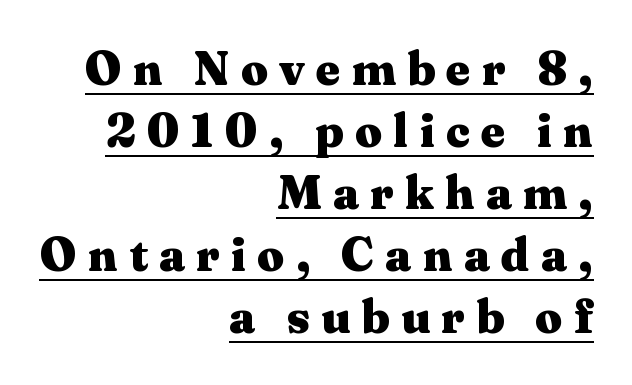
{"serif": "yes", "italic": "no", "bold": "yes", "weight": "heavy", "width": "wide", "stroke_contrast": "medium", "x_height": "medium", "monospaced": "no", "underline": "yes", "align": "right", "line_spacing": "normal", "line_spacing_ratio": 1.32, "letter_spacing": "wide", "letter_spacing_em": 0.24, "glyph_px": 47}
